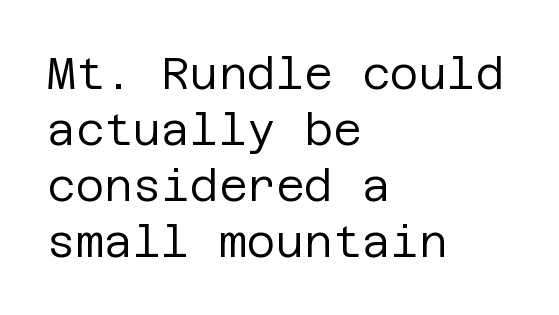
{"serif": "no", "italic": "no", "bold": "no", "weight": "regular", "width": "normal", "stroke_contrast": "low", "x_height": "large", "underline": "no", "align": "left", "line_spacing": "normal", "line_spacing_ratio": 1.27, "letter_spacing": "normal", "letter_spacing_em": 0.0, "glyph_px": 44}
